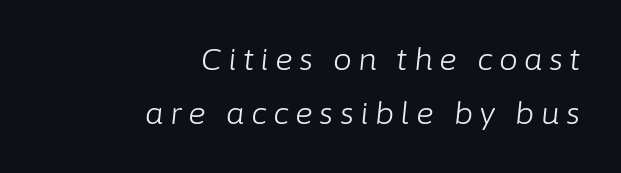
{"italic": "yes", "lean": "right", "slant_degrees": 6, "bold": "no", "weight": "light", "width": "normal", "stroke_contrast": "low", "x_height": "medium", "monospaced": "no", "underline": "no", "align": "right", "line_spacing_ratio": 1.79, "letter_spacing": "wide", "letter_spacing_em": 0.21, "glyph_px": 30}
